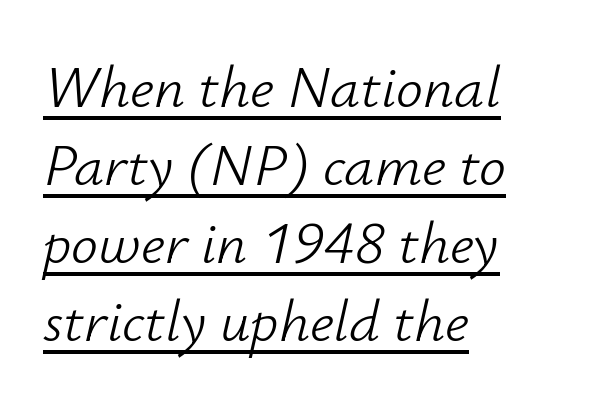
Q: Is the text bold? A: No.
Q: Is the text italic (slanted)? A: Yes, it leans right by about 12 degrees.
Q: Is the text underlined? A: Yes.
Q: How is the paragraph aligned? A: Left-aligned.
Q: Is the spacing between letters normal or unusually wide? A: Normal.
Q: Is the spacing between lines tight, normal or loose? A: Normal.
Q: Width (condensed, normal, or wide)? A: Normal.
Q: Stroke contrast? A: Low.
Q: x-height? A: Small.
Q: Monospaced? A: No.
